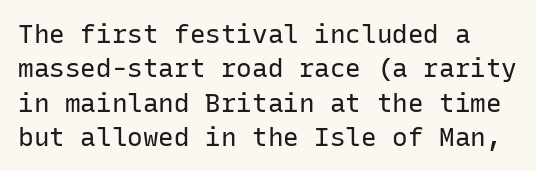
{"italic": "no", "bold": "no", "underline": "no", "line_spacing": "normal", "line_spacing_ratio": 1.32, "letter_spacing": "normal", "letter_spacing_em": 0.0, "glyph_px": 26}
